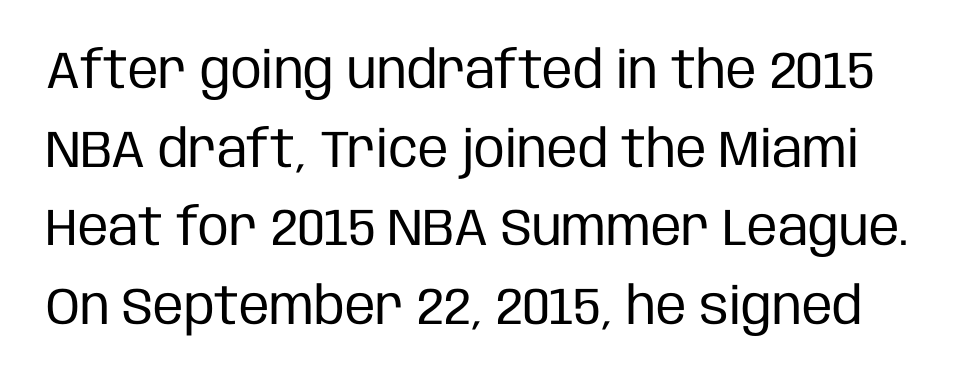
{"serif": "no", "italic": "no", "bold": "no", "weight": "regular", "width": "condensed", "stroke_contrast": "low", "x_height": "large", "monospaced": "no", "underline": "no", "line_spacing": "normal", "line_spacing_ratio": 1.51, "letter_spacing": "normal", "letter_spacing_em": 0.0, "glyph_px": 52}
